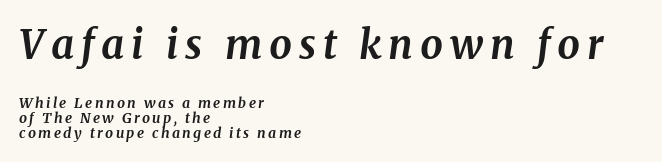
Q: Is the text bold? A: Yes.
Q: Is the text italic (slanted)? A: Yes, it leans right by about 8 degrees.
Q: Is the typeface a serif or a sans-serif typeface? A: Serif.
Q: Is the text underlined? A: No.
Q: How is the paragraph aligned? A: Left-aligned.
Q: Is the spacing between lines tight, normal or loose? A: Tight.
Q: Which block of text is set in a larger size, the first (top) or the second (bottom)? A: The first (top) one.
Q: Width (condensed, normal, or wide)? A: Normal.
Q: Stroke contrast? A: Medium.
Q: x-height? A: Medium.
Q: Monospaced? A: No.
